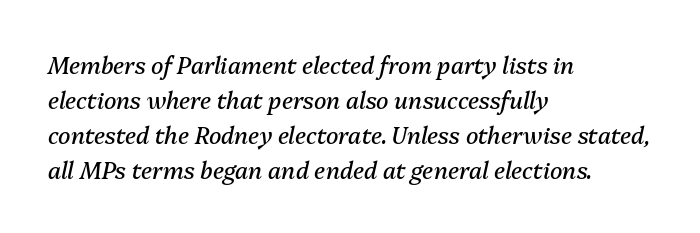
The image shows 23 px text type, italic (leaning right); set left-aligned, normal line spacing (1.52x), normal letter spacing, not underlined.
